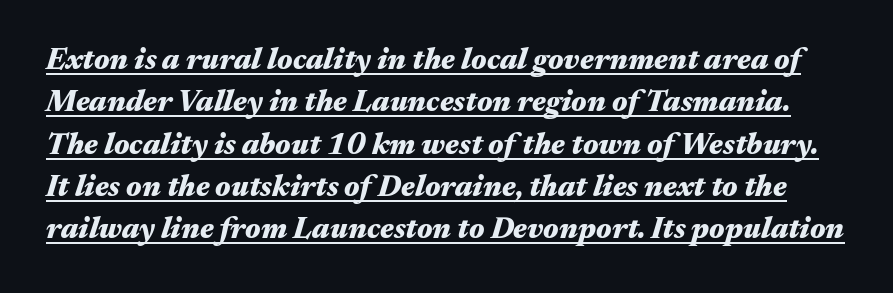
{"italic": "yes", "lean": "right", "slant_degrees": 17, "bold": "yes", "weight": "heavy", "width": "wide", "stroke_contrast": "medium", "x_height": "medium", "monospaced": "no", "underline": "yes", "line_spacing": "normal", "line_spacing_ratio": 1.41, "letter_spacing": "normal", "letter_spacing_em": 0.0, "glyph_px": 30}
